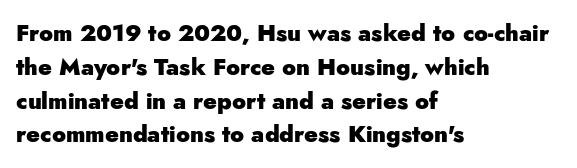
Q: Is the text bold? A: Yes.
Q: Is the text italic (slanted)? A: No, it is upright.
Q: Is the text underlined? A: No.
Q: How is the paragraph aligned? A: Left-aligned.
Q: Is the spacing between letters normal or unusually wide? A: Normal.
Q: Is the spacing between lines tight, normal or loose? A: Normal.
